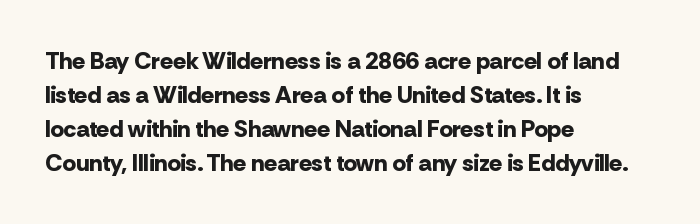
The image shows 24 px bold type, upright; set left-aligned, normal line spacing (1.41x), normal letter spacing, not underlined.
